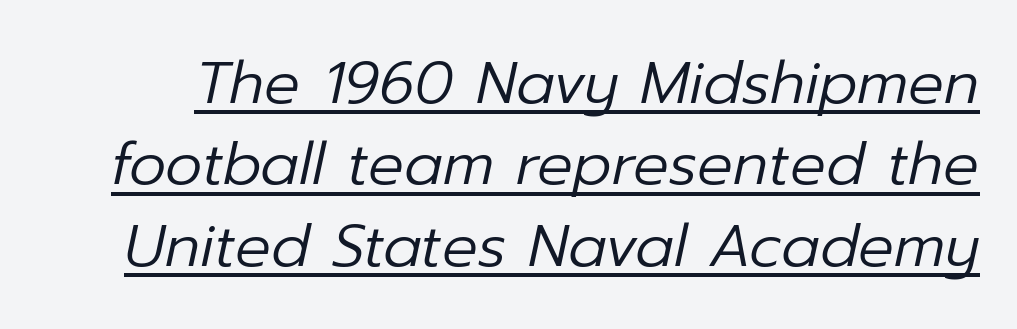
Q: Is the text bold? A: No.
Q: Is the text italic (slanted)? A: Yes, it leans right by about 12 degrees.
Q: Is the text underlined? A: Yes.
Q: Is the spacing between letters normal or unusually wide? A: Normal.
Q: Is the spacing between lines tight, normal or loose? A: Normal.
Q: Width (condensed, normal, or wide)? A: Normal.
Q: Stroke contrast? A: Low.
Q: x-height? A: Medium.
Q: Monospaced? A: No.
